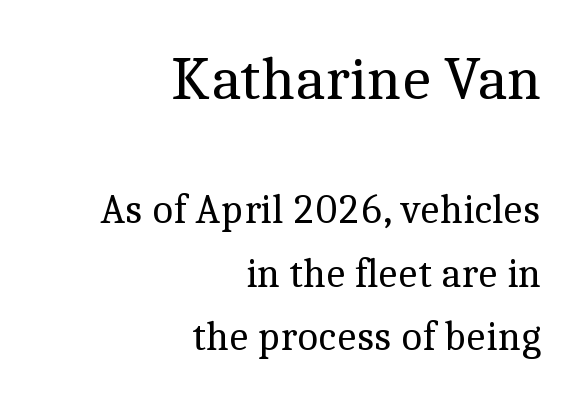
No heavy texture on the line: the type isn't bold. The space beneath each line is pristine and unruled. Nobody touched the tracking dial on this one. Small tapered or slab feet sit at the stroke ends, so this counts as serif. Proportional: the letters do not fall into vertical columns.
